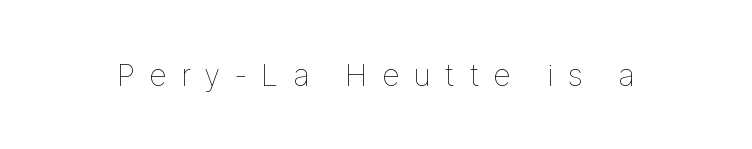
Short note: letters widely spaced. The rendering uses natural spacing where letterforms have individual widths. These lines were composed using upright roman letters. The specimen omits any rule beneath the text block's lines. Is this a heavy cut? Hardly; it is regular or lighter.
